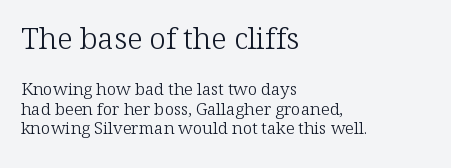
Rows of type sit shoulder to shoulder in the vertical direction. Compared with typical body copy, the letter spacing here is the same. Varying glyph widths throughout — classic text-font behaviour. Do the letters lean? They stand straight.
